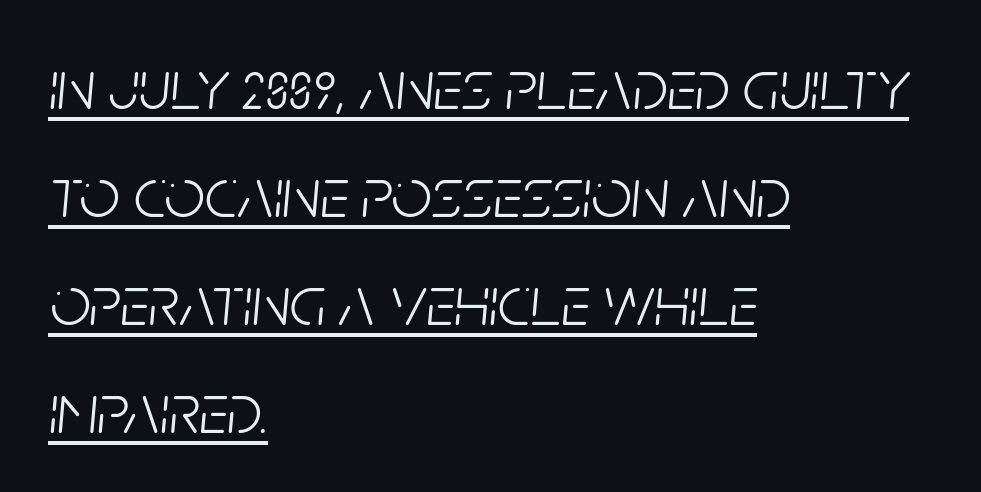
The image shows 71 px light, condensed type, italic (leaning right); set left-aligned, normal line spacing (1.52x), normal letter spacing, underlined; low stroke contrast and a large x-height.
